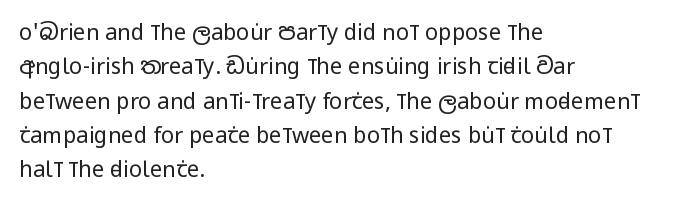
The specimen reads as upright at a glance. Is the stroke heavy? The answer is a plain regular-or-lighter. Clear beneath every line of the passage. Notice how descenders clear the ascenders below comfortably — that's standard leading.
